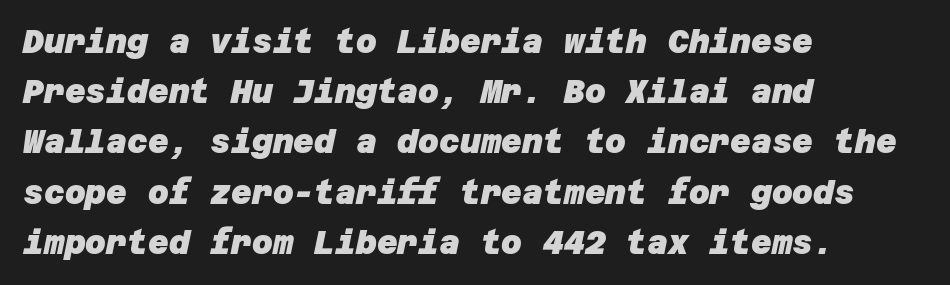
{"serif": "no", "bold": "yes", "weight": "heavy", "width": "normal", "stroke_contrast": "low", "x_height": "large", "underline": "no", "align": "left", "line_spacing": "normal", "line_spacing_ratio": 1.57, "letter_spacing": "normal", "letter_spacing_em": 0.0, "glyph_px": 32}
